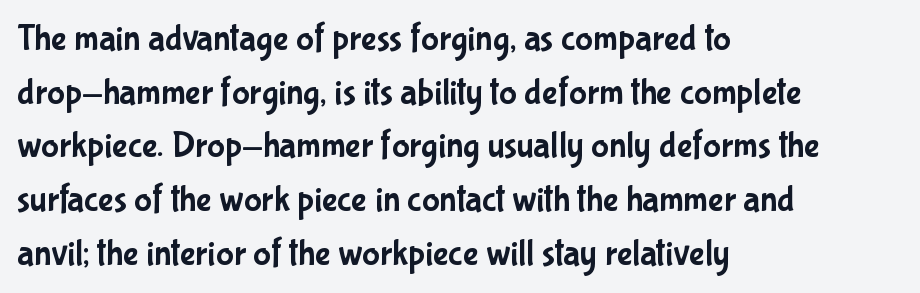
{"serif": "no", "italic": "no", "width": "condensed", "stroke_contrast": "low", "x_height": "medium", "monospaced": "no", "underline": "no", "align": "left", "line_spacing": "normal", "line_spacing_ratio": 1.45, "letter_spacing": "normal", "letter_spacing_em": 0.0, "glyph_px": 37}
